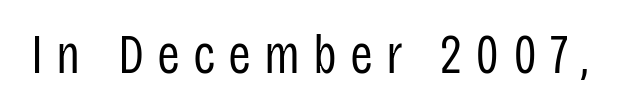
The image shows 55 px regular-weight, condensed sans-serif type, upright; set unusually wide letter spacing (+0.24 em), not underlined; low stroke contrast and a large x-height.
